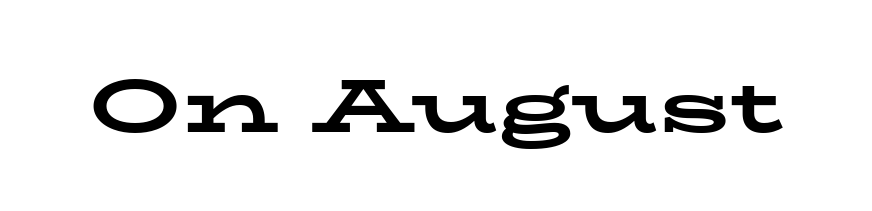
The image shows 76 px bold, wide serif type, upright; set normal letter spacing, not underlined; low stroke contrast and a medium x-height.
